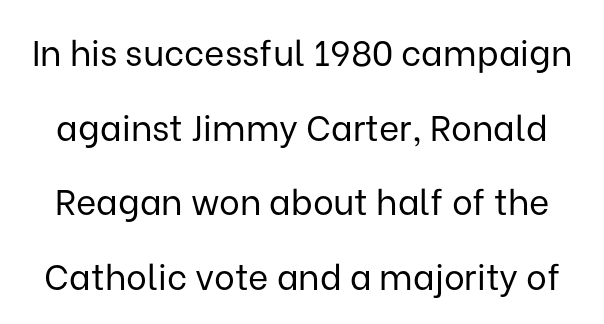
{"serif": "no", "italic": "no", "bold": "no", "weight": "regular", "width": "normal", "stroke_contrast": "low", "x_height": "medium", "monospaced": "no", "underline": "no", "line_spacing": "loose", "line_spacing_ratio": 2.13, "letter_spacing": "normal", "letter_spacing_em": 0.0, "glyph_px": 35}
